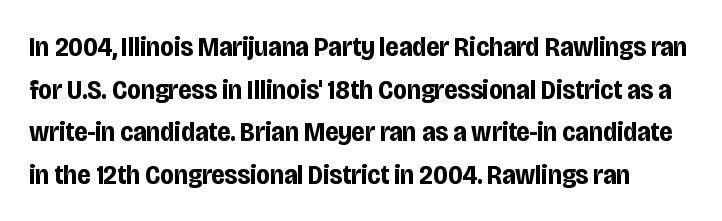
Q: Is the text bold? A: Yes.
Q: Is the text italic (slanted)? A: No, it is upright.
Q: Is the typeface a serif or a sans-serif typeface? A: Sans-serif.
Q: Is the text underlined? A: No.
Q: Is the spacing between letters normal or unusually wide? A: Normal.
Q: Is the spacing between lines tight, normal or loose? A: Normal.
Q: Width (condensed, normal, or wide)? A: Condensed.
Q: Stroke contrast? A: Low.
Q: x-height? A: Large.
Q: Monospaced? A: No.
